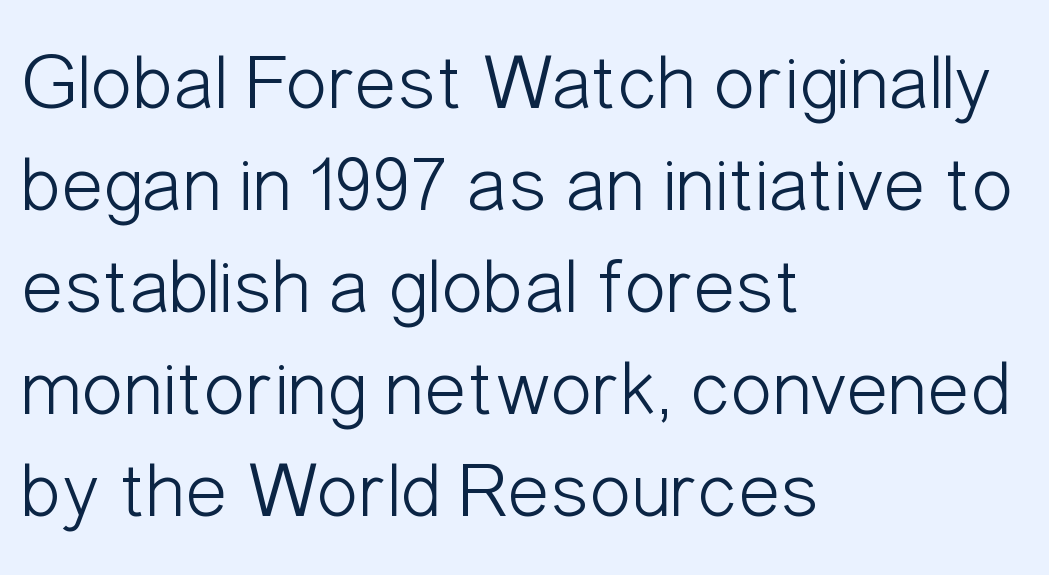
The image shows 79 px light, condensed sans-serif type, upright; set left-aligned, normal line spacing (1.29x), normal letter spacing, not underlined; low stroke contrast and a medium x-height.
